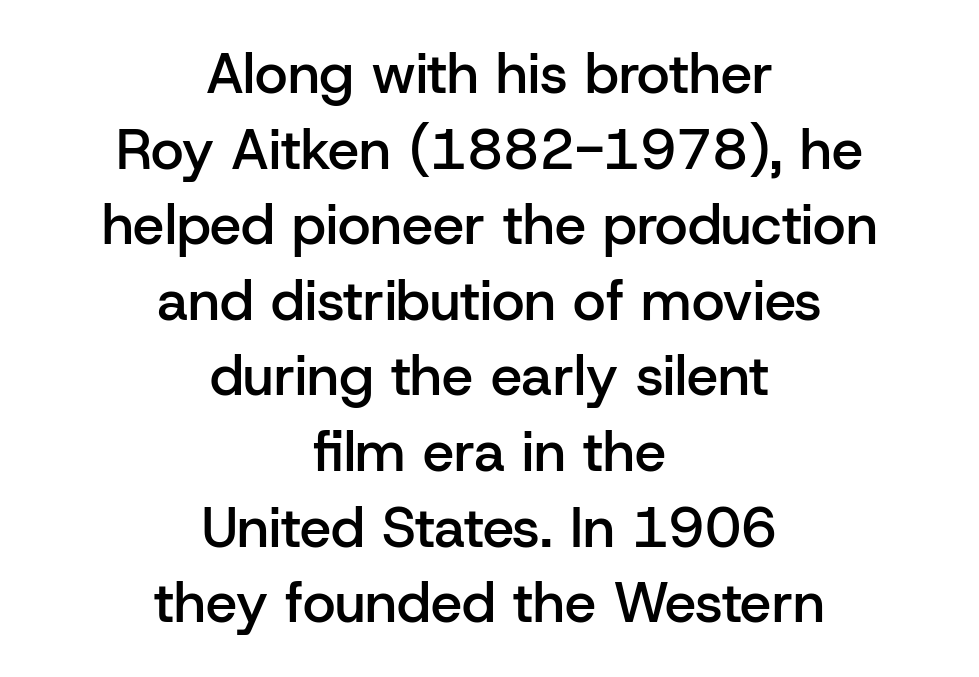
{"serif": "no", "italic": "no", "bold": "semi", "weight": "semibold", "width": "normal", "stroke_contrast": "low", "x_height": "medium", "monospaced": "no", "underline": "no", "align": "center", "line_spacing": "normal", "line_spacing_ratio": 1.35, "letter_spacing": "normal", "letter_spacing_em": 0.0, "glyph_px": 56}
